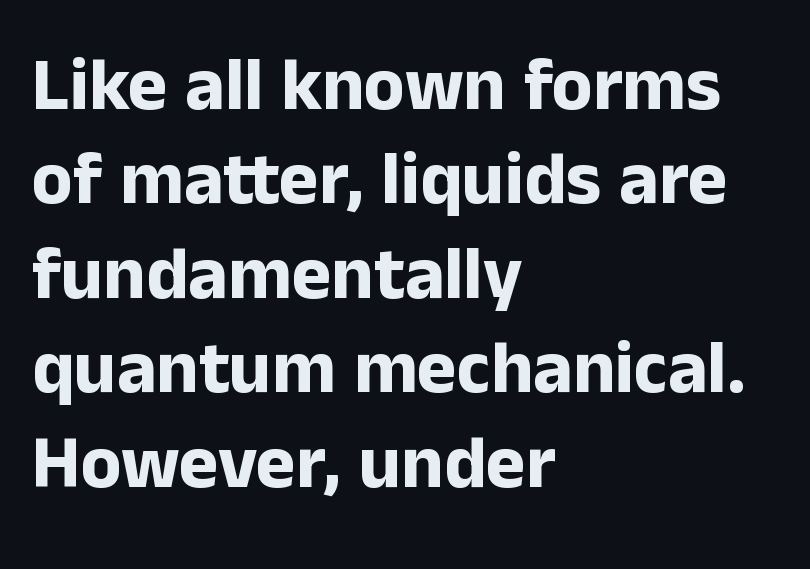
{"serif": "no", "italic": "no", "bold": "yes", "weight": "bold", "width": "normal", "stroke_contrast": "low", "x_height": "medium", "monospaced": "no", "underline": "no", "align": "left", "line_spacing": "normal", "line_spacing_ratio": 1.26, "letter_spacing": "normal", "letter_spacing_em": 0.0, "glyph_px": 75}
